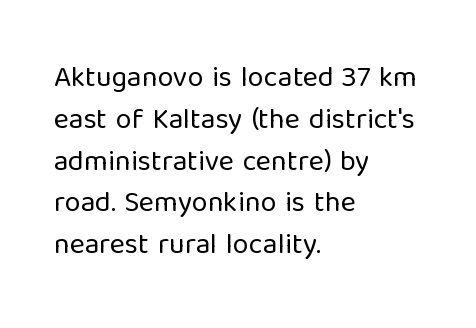
The image shows 29 px regular-weight sans-serif type, upright; set left-aligned, normal line spacing (1.44x), normal letter spacing, not underlined; low stroke contrast and a medium x-height.
